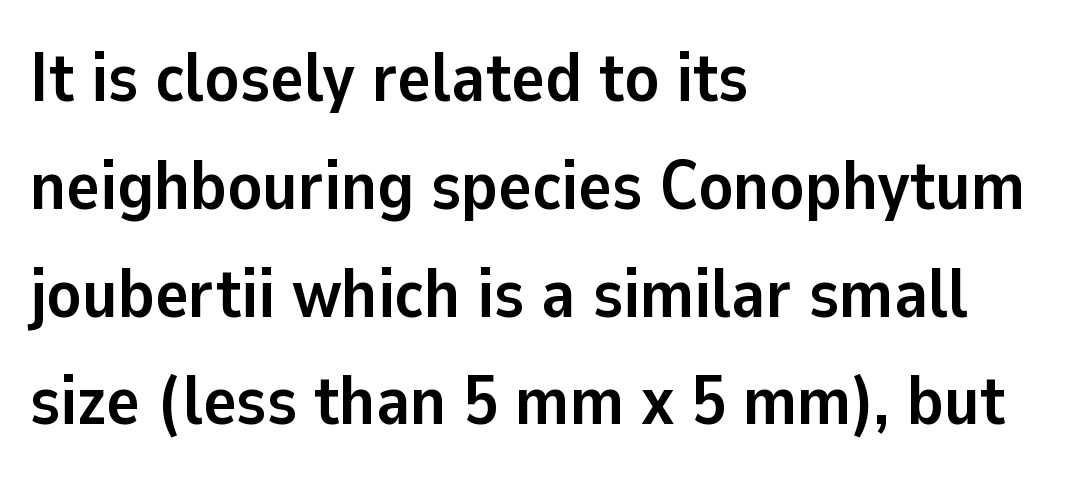
The image shows 70 px semibold sans-serif type, upright; set left-aligned, normal line spacing (1.54x), normal letter spacing, not underlined; low stroke contrast and a medium x-height.
